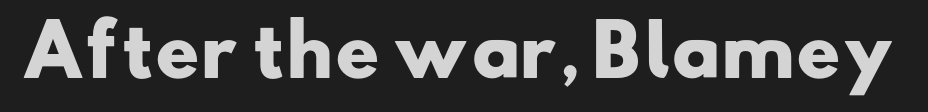
The image shows 69 px heavy, wide sans-serif type; set normal letter spacing, not underlined; low stroke contrast and a small x-height.
